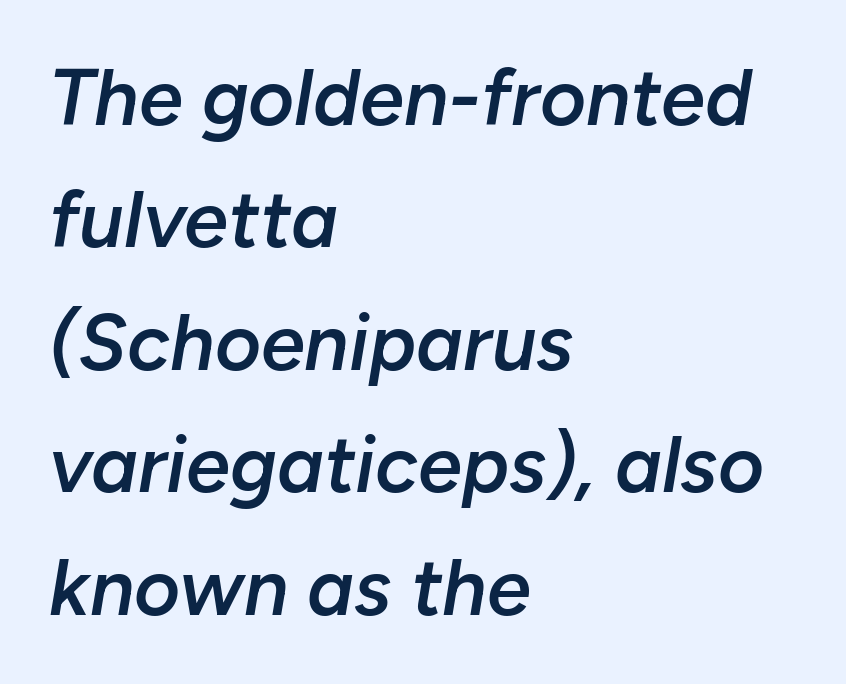
The face used here has a pronounced slope to its letters. Character widths vary here, with narrow letters taking less room than wide ones. The passage shown is semibold, sitting just below true bold. The ragged edge is on the right, which tells us the setting is flush left. The foot of each line stays bare and open. Summary of vertical rhythm: regular, with standard interline spacing.
